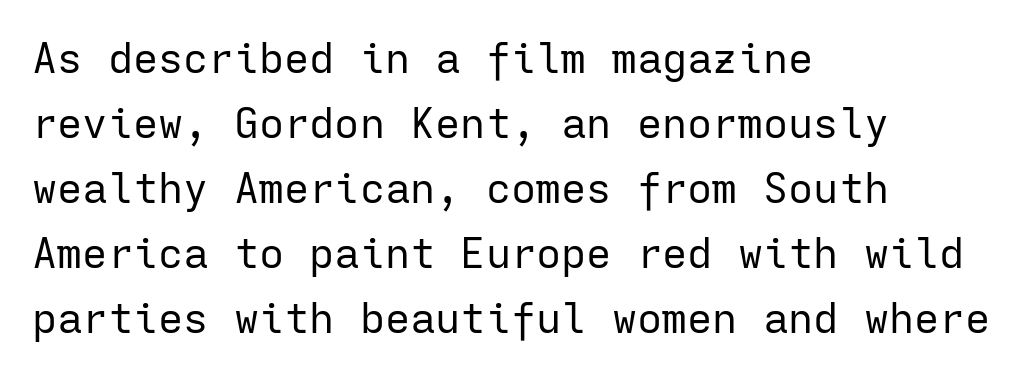
{"serif": "no", "italic": "no", "bold": "no", "weight": "regular", "width": "normal", "stroke_contrast": "low", "x_height": "medium", "monospaced": "yes", "underline": "no", "align": "left", "line_spacing": "normal", "line_spacing_ratio": 1.55, "letter_spacing": "normal", "letter_spacing_em": 0.0, "glyph_px": 42}
